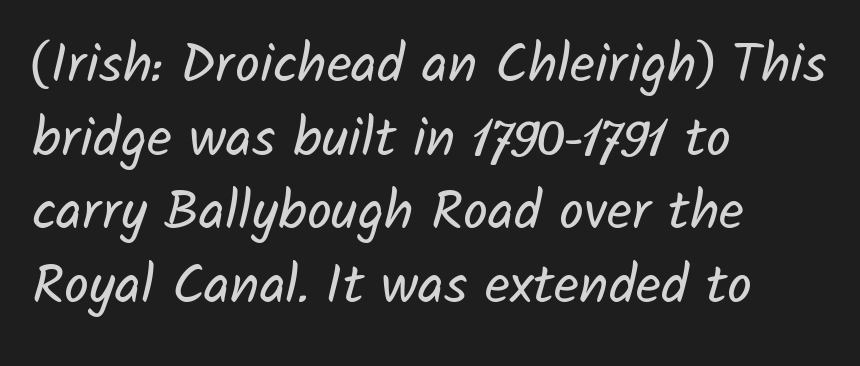
Q: Is the text bold? A: No.
Q: Is the typeface a serif or a sans-serif typeface? A: Sans-serif.
Q: Is the text underlined? A: No.
Q: How is the paragraph aligned? A: Left-aligned.
Q: Is the spacing between letters normal or unusually wide? A: Normal.
Q: Is the spacing between lines tight, normal or loose? A: Normal.
Q: Width (condensed, normal, or wide)? A: Normal.
Q: Stroke contrast? A: Low.
Q: x-height? A: Medium.
Q: Monospaced? A: No.
